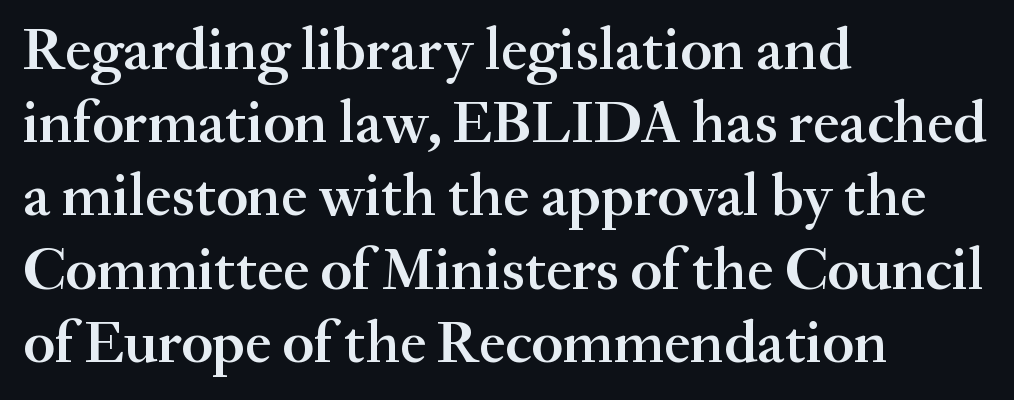
{"serif": "yes", "italic": "no", "bold": "semi", "weight": "semibold", "width": "normal", "stroke_contrast": "medium", "x_height": "small", "monospaced": "no", "underline": "no", "align": "left", "line_spacing_ratio": 1.22, "letter_spacing": "normal", "letter_spacing_em": 0.0, "glyph_px": 60}
